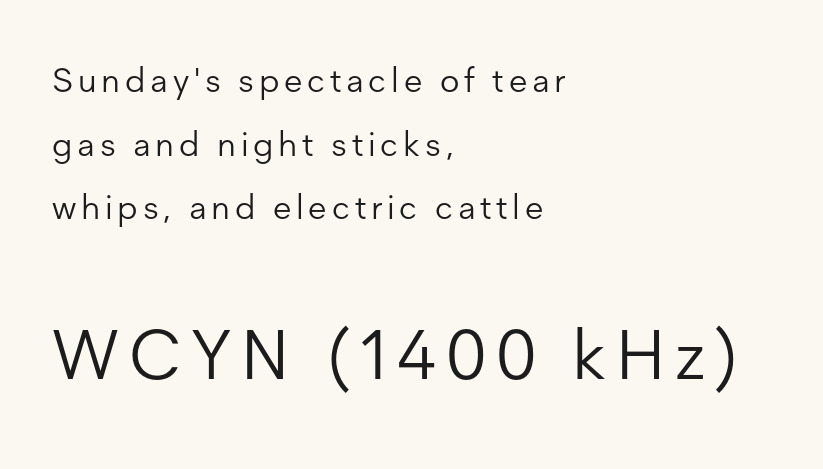
Q: Is the text bold? A: No.
Q: Is the text italic (slanted)? A: No, it is upright.
Q: Is the typeface a serif or a sans-serif typeface? A: Sans-serif.
Q: Is the text underlined? A: No.
Q: How is the paragraph aligned? A: Left-aligned.
Q: Which block of text is set in a larger size, the first (top) or the second (bottom)? A: The second (bottom) one.
Q: Width (condensed, normal, or wide)? A: Normal.
Q: Stroke contrast? A: Low.
Q: x-height? A: Medium.
Q: Monospaced? A: No.
